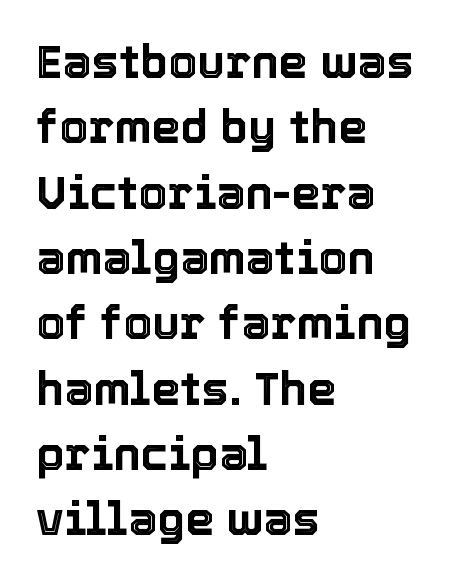
How would I describe the line gaps? Plain and ordinary. In terms of posture, this sample is upright. The typesetter chose a ragged-right arrangement here. Looks like regular typesetting: each glyph gets only the width it needs. Does extra space separate the letters? No, they use regular spacing. The strip under each line holds only bare page.
